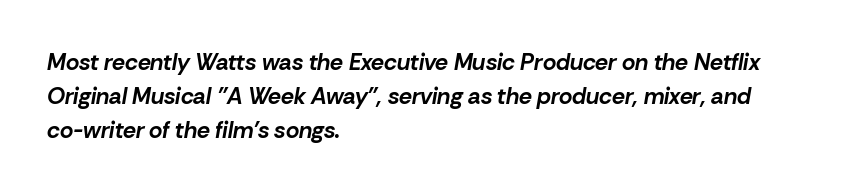
Teacher's note: observe the even left margin — that is flush-left alignment. Beneath every word, the page is bare. Observe the lean: these are italic letterforms. Is the type bold? Yes — the strokes are clearly thick and heavy.
